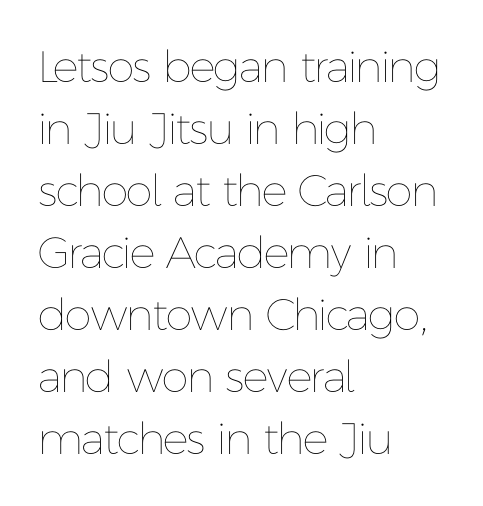
Varying glyph widths throughout — classic text-font behaviour. Ordinary non-slanted type is in use. Bare-footed words on every line. The lines are quadded left. Horizontal bands of white between lines are of average thickness.
